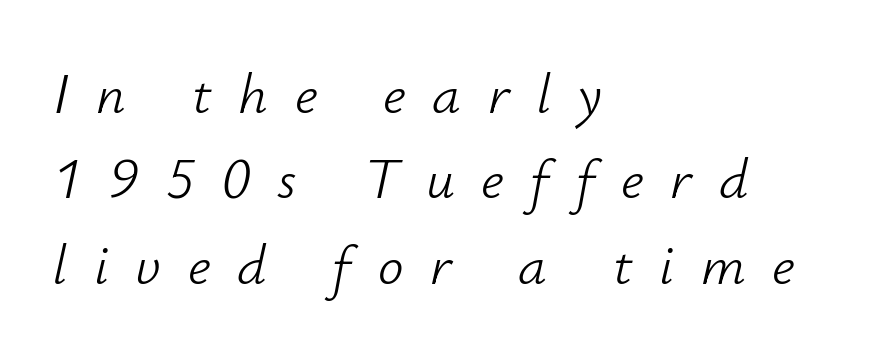
The image shows 57 px light type, italic (leaning right); set left-aligned, normal line spacing (1.5x), unusually wide letter spacing (+0.47 em), not underlined; low stroke contrast and a small x-height.
